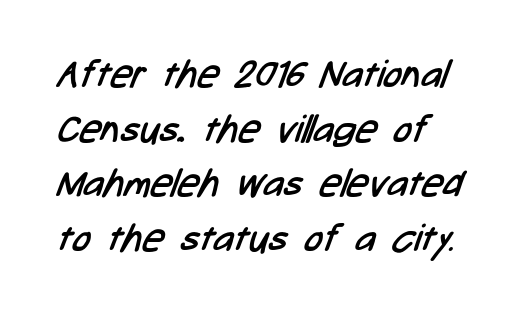
Q: Is the text bold? A: No.
Q: Is the typeface a serif or a sans-serif typeface? A: Sans-serif.
Q: Is the text underlined? A: No.
Q: Is the spacing between letters normal or unusually wide? A: Normal.
Q: Is the spacing between lines tight, normal or loose? A: Normal.
Q: Width (condensed, normal, or wide)? A: Condensed.
Q: Stroke contrast? A: Low.
Q: x-height? A: Medium.
Q: Monospaced? A: No.
